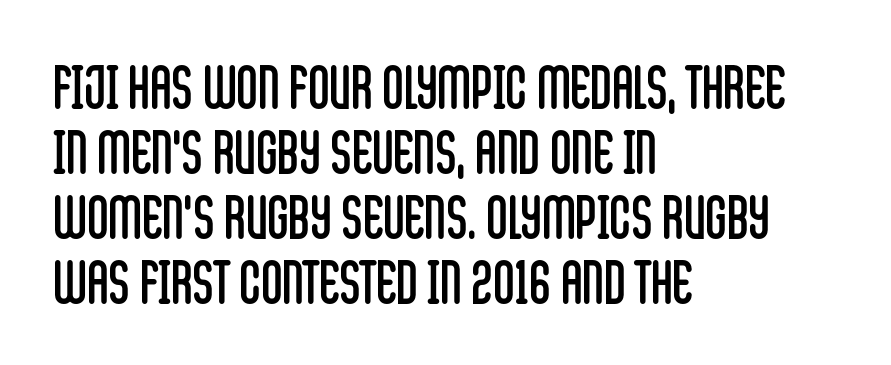
The image shows 59 px regular-weight, condensed sans-serif type, upright; set left-aligned, tight line spacing (1.1x), normal letter spacing, not underlined; low stroke contrast and a large x-height.
